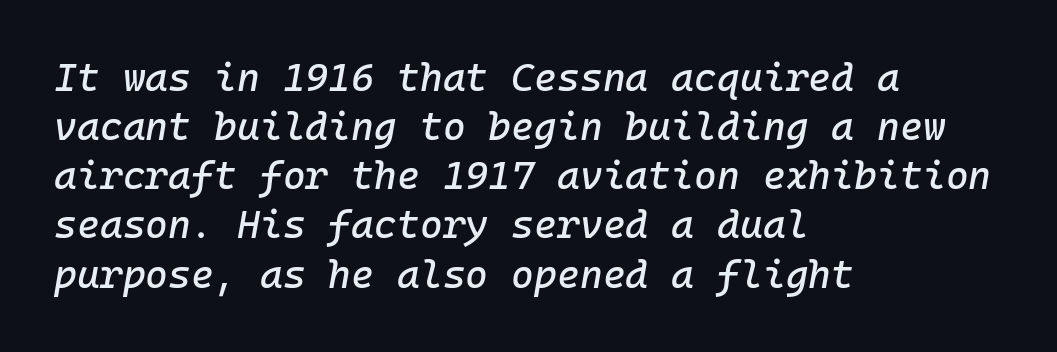
Q: Is the text italic (slanted)? A: Yes, it leans right by about 10 degrees.
Q: Is the text underlined? A: No.
Q: How is the paragraph aligned? A: Left-aligned.
Q: Is the spacing between letters normal or unusually wide? A: Normal.
Q: Is the spacing between lines tight, normal or loose? A: Normal.
Q: Width (condensed, normal, or wide)? A: Normal.
Q: Stroke contrast? A: Low.
Q: x-height? A: Medium.
Q: Monospaced? A: Yes.
